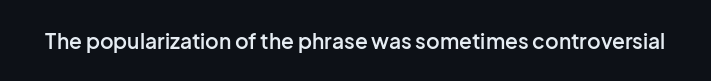
Typesetter's note: demi weight, one step under bold. The specimen omits any rule beneath the text block's lines. Is there any slant? The stems are plumb. Does extra space separate the letters? No, they use regular spacing.
